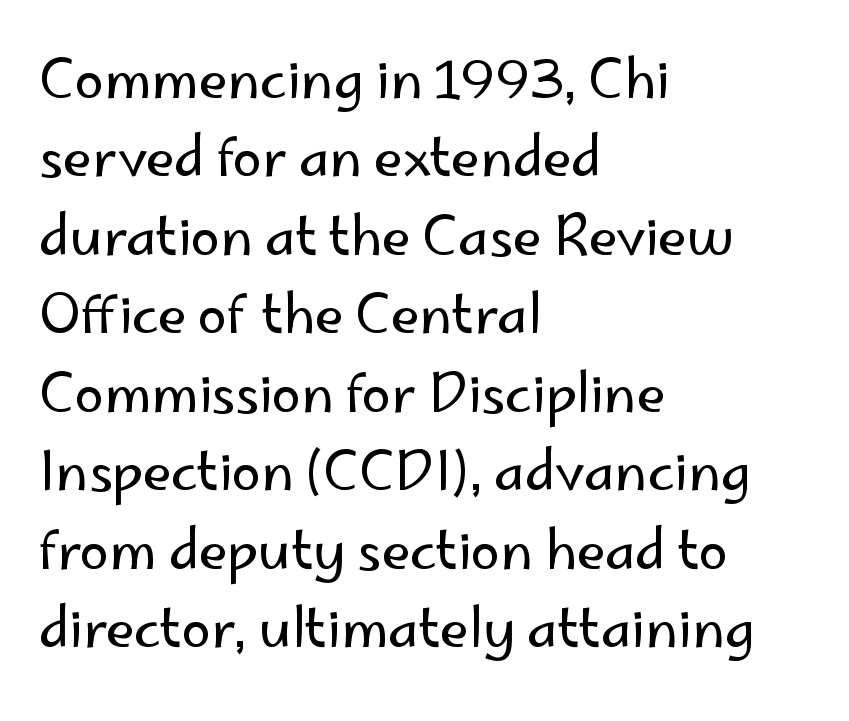
{"serif": "no", "italic": "no", "bold": "no", "weight": "regular", "width": "normal", "stroke_contrast": "low", "x_height": "small", "monospaced": "no", "underline": "no", "align": "left", "line_spacing": "normal", "line_spacing_ratio": 1.48, "letter_spacing": "normal", "letter_spacing_em": 0.0, "glyph_px": 53}
